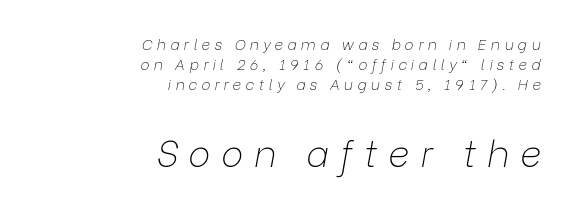
{"italic": "yes", "lean": "right", "slant_degrees": 9, "bold": "no", "weight": "thin", "width": "normal", "stroke_contrast": "low", "x_height": "medium", "monospaced": "no", "underline": "no", "align": "right", "line_spacing": "normal", "line_spacing_ratio": 1.34, "letter_spacing": "wide", "letter_spacing_em": 0.29, "larger_block": "second", "size_ratio": 2.47, "glyph_px": 37}
